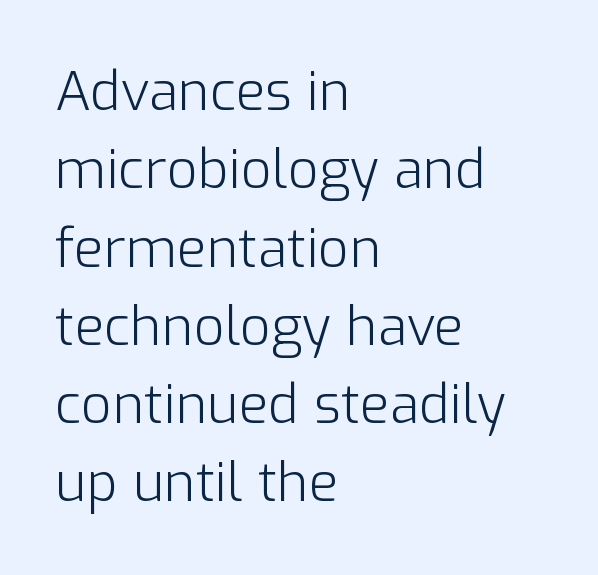
These glyphs show unthickened strokes, regular width or finer. Looks like regular typesetting: each glyph gets only the width it needs. The line texture is even and compact thanks to regular tracking. Just letters on the line, the space beneath them empty. The vertical gap from one line to the next is medium.
